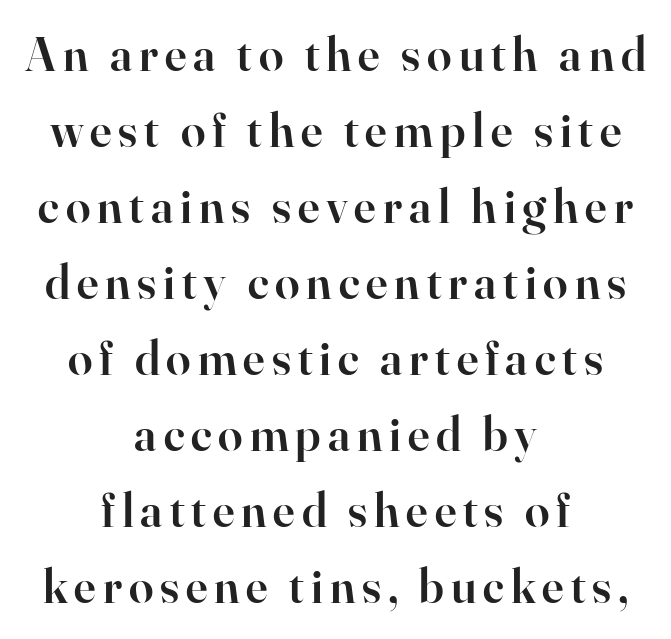
The image shows 49 px semibold serif type, upright; set centered, normal line spacing (1.55x), not underlined; high stroke contrast and a small x-height.
